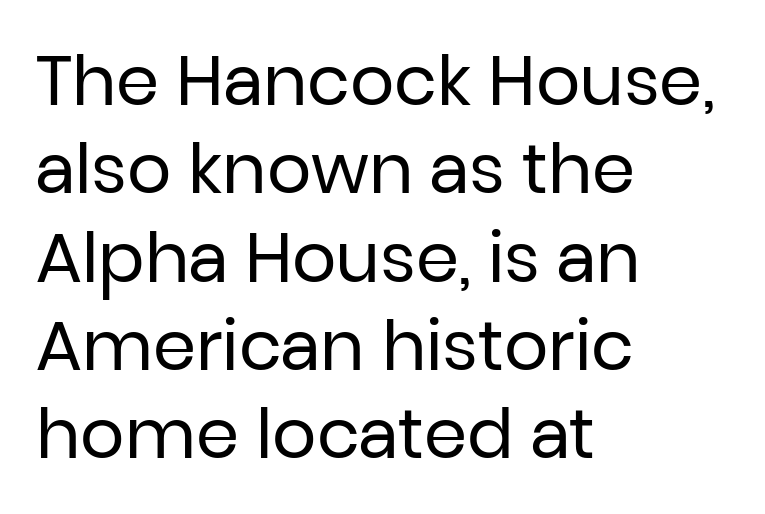
The image shows 69 px regular-weight sans-serif type, upright; set left-aligned, normal line spacing (1.28x), normal letter spacing, not underlined; low stroke contrast and a medium x-height.
